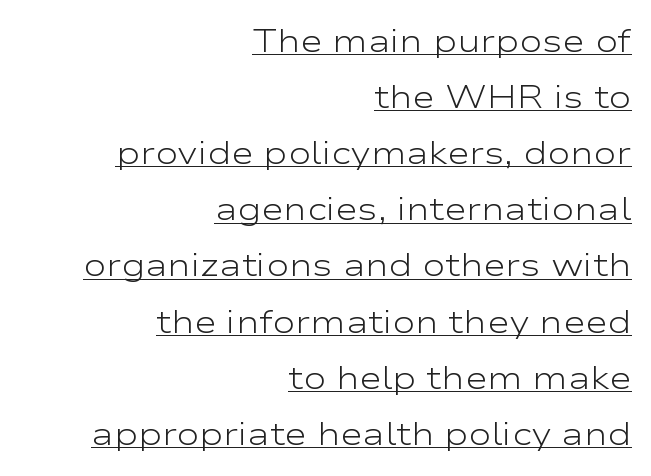
Q: Is the text bold? A: No.
Q: Is the text italic (slanted)? A: No, it is upright.
Q: Is the typeface a serif or a sans-serif typeface? A: Sans-serif.
Q: Is the text underlined? A: Yes.
Q: How is the paragraph aligned? A: Right-aligned.
Q: Is the spacing between letters normal or unusually wide? A: Normal.
Q: Width (condensed, normal, or wide)? A: Wide.
Q: Stroke contrast? A: Low.
Q: x-height? A: Medium.
Q: Monospaced? A: No.
